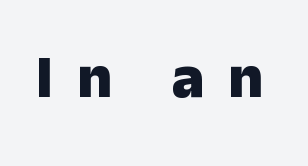
Q: Is the text bold? A: Yes.
Q: Is the text italic (slanted)? A: No, it is upright.
Q: Is the typeface a serif or a sans-serif typeface? A: Sans-serif.
Q: Is the text underlined? A: No.
Q: Is the spacing between letters normal or unusually wide? A: Unusually wide.
Q: Width (condensed, normal, or wide)? A: Normal.
Q: Stroke contrast? A: Low.
Q: x-height? A: Medium.
Q: Monospaced? A: No.
